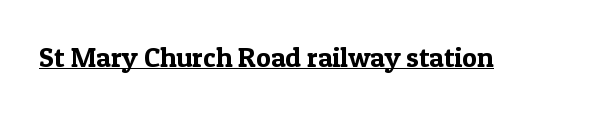
These lines are composed in type with serifs. Posture: vertical. This sample carries an underscore along the baseline area. Varying glyph widths throughout — classic text-font behaviour.
